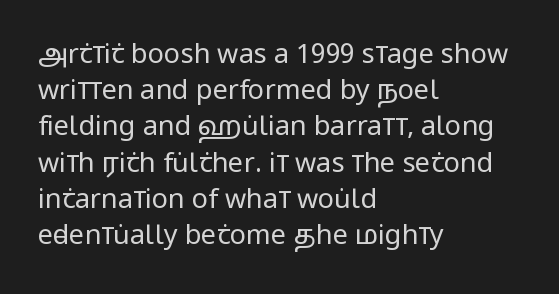
{"italic": "no", "bold": "no", "underline": "no", "align": "left", "line_spacing": "normal", "line_spacing_ratio": 1.34, "letter_spacing": "normal", "letter_spacing_em": 0.0, "glyph_px": 27}
